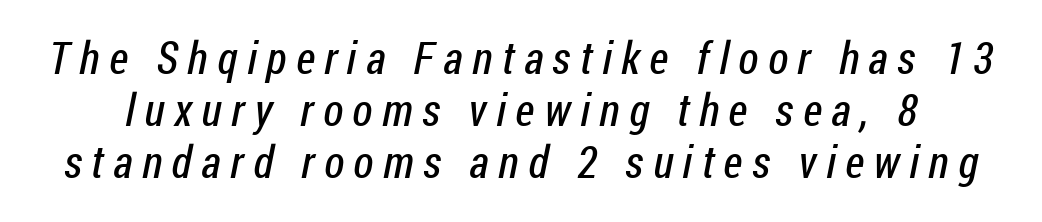
The image shows 45 px regular-weight, condensed sans-serif type; set line spacing 1.16x, unusually wide letter spacing (+0.21 em), not underlined; low stroke contrast and a medium x-height.
